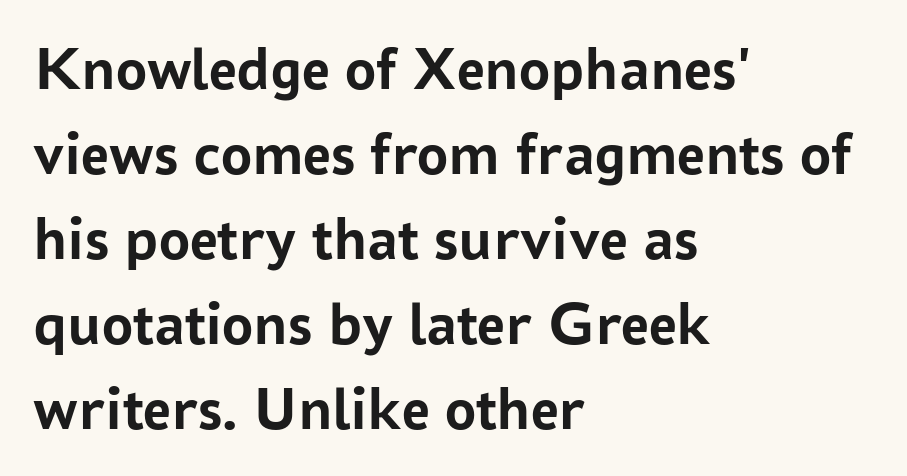
The image shows 62 px semibold sans-serif type, upright; set left-aligned, normal line spacing (1.37x), normal letter spacing, not underlined; low stroke contrast and a medium x-height.
